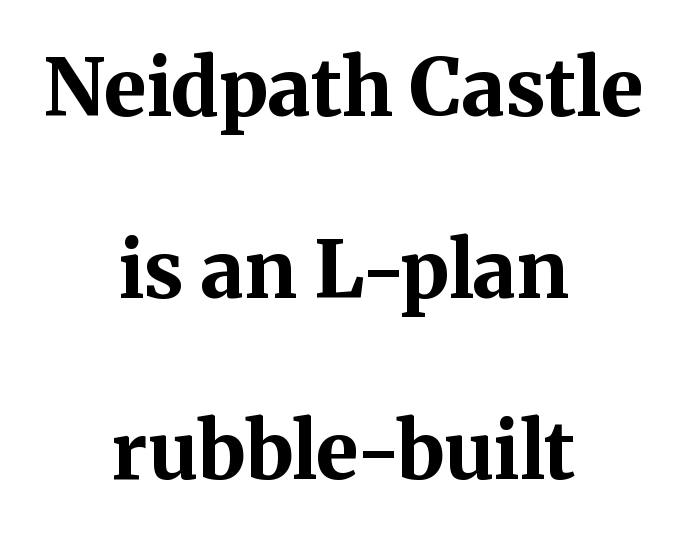
{"serif": "yes", "italic": "no", "bold": "yes", "weight": "bold", "width": "normal", "stroke_contrast": "medium", "x_height": "medium", "monospaced": "no", "underline": "no", "align": "center", "line_spacing": "loose", "line_spacing_ratio": 2.3, "letter_spacing": "normal", "letter_spacing_em": 0.0, "glyph_px": 79}
